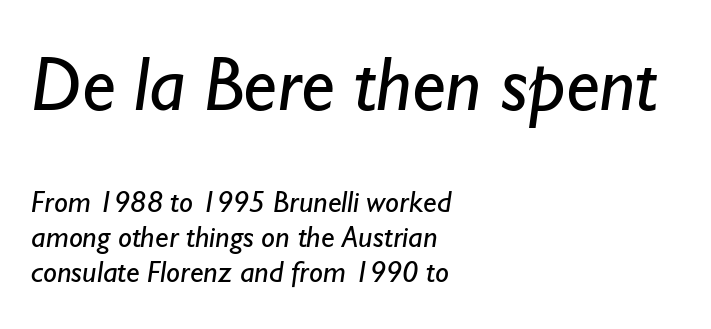
{"serif": "no", "bold": "no", "weight": "regular", "width": "normal", "stroke_contrast": "low", "x_height": "small", "monospaced": "no", "underline": "no", "align": "left", "line_spacing": "tight", "line_spacing_ratio": 1.13, "letter_spacing": "normal", "letter_spacing_em": 0.0, "larger_block": "first", "size_ratio": 2.48, "glyph_px": 77}
